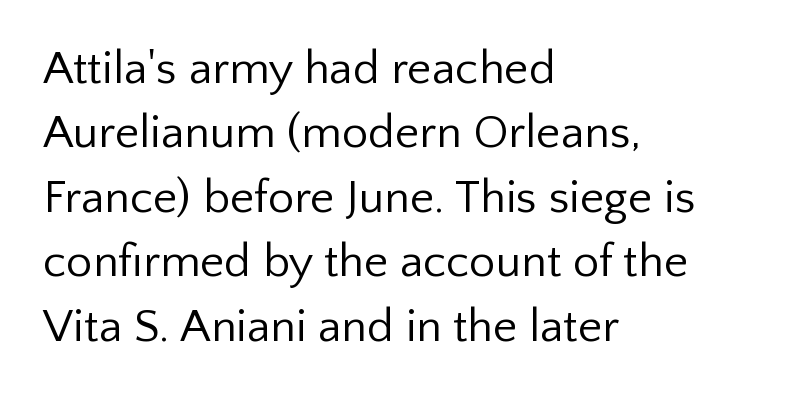
{"serif": "no", "italic": "no", "bold": "no", "weight": "regular", "width": "normal", "stroke_contrast": "low", "x_height": "medium", "monospaced": "no", "underline": "no", "align": "left", "line_spacing": "normal", "line_spacing_ratio": 1.37, "letter_spacing": "normal", "letter_spacing_em": 0.0, "glyph_px": 47}
